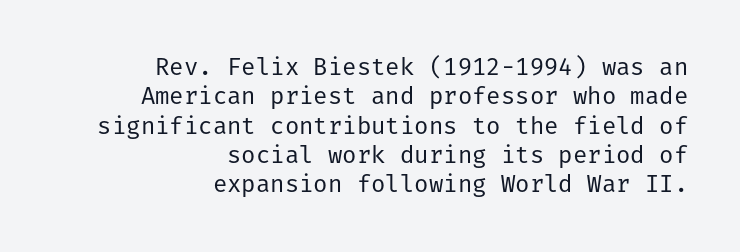
The image shows 24 px text type, upright; set right-aligned, line spacing 1.22x, normal letter spacing, not underlined.
